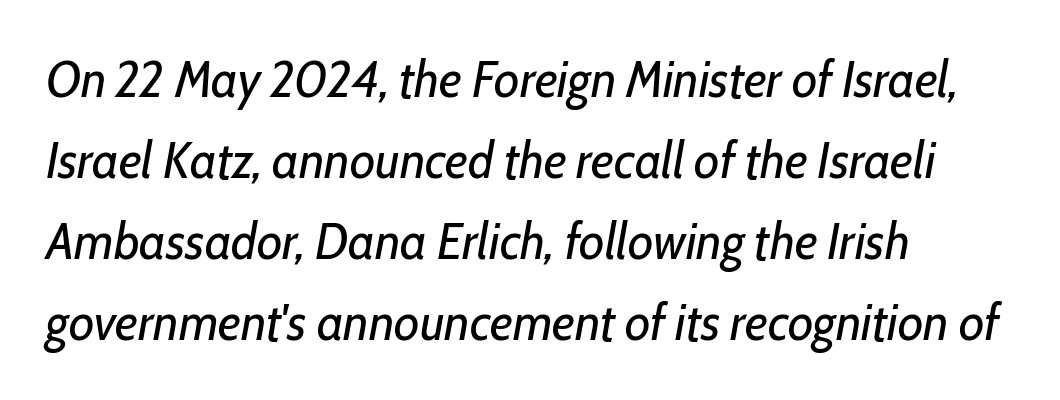
Q: Is the text bold? A: No.
Q: Is the text italic (slanted)? A: Yes, it leans right by about 10 degrees.
Q: Is the text underlined? A: No.
Q: How is the paragraph aligned? A: Left-aligned.
Q: Is the spacing between letters normal or unusually wide? A: Normal.
Q: Is the spacing between lines tight, normal or loose? A: Normal.
Q: Width (condensed, normal, or wide)? A: Condensed.
Q: Stroke contrast? A: Low.
Q: x-height? A: Medium.
Q: Monospaced? A: No.
